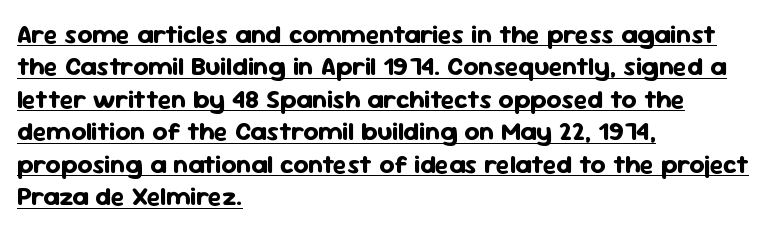
{"italic": "no", "bold": "yes", "underline": "yes", "align": "left", "line_spacing": "normal", "line_spacing_ratio": 1.25, "letter_spacing": "normal", "letter_spacing_em": 0.0, "glyph_px": 26}
